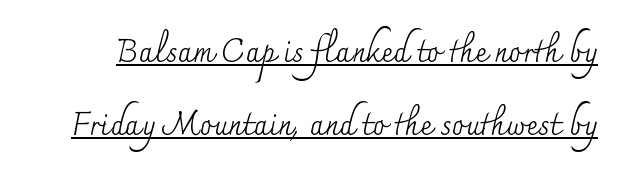
The image shows 31 px regular-weight serif type; set loose line spacing (2.35x), normal letter spacing, underlined; medium stroke contrast and a small x-height.
